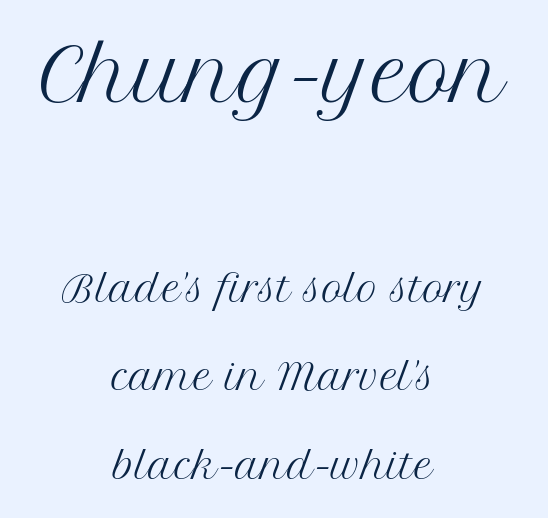
The string is rendered with underlining switched off. Heft: none added — not bold. The rag falls on both sides of this text block equally. Here the first block reads like a headline and the second like body copy. Successive baselines arrive slowly, with a big drop between each.
